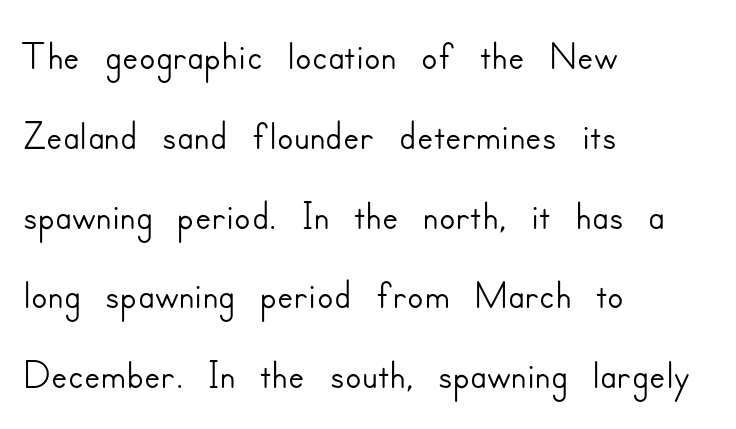
{"serif": "no", "italic": "no", "width": "normal", "stroke_contrast": "low", "x_height": "small", "monospaced": "no", "underline": "no", "align": "left", "line_spacing": "normal", "line_spacing_ratio": 1.33, "letter_spacing": "normal", "letter_spacing_em": 0.0, "glyph_px": 60}
